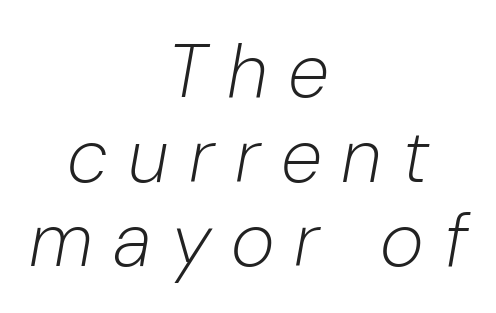
The image shows 75 px light type, italic (leaning right); set centered, tight line spacing (1.13x), unusually wide letter spacing (+0.27 em), not underlined; low stroke contrast and a medium x-height.
